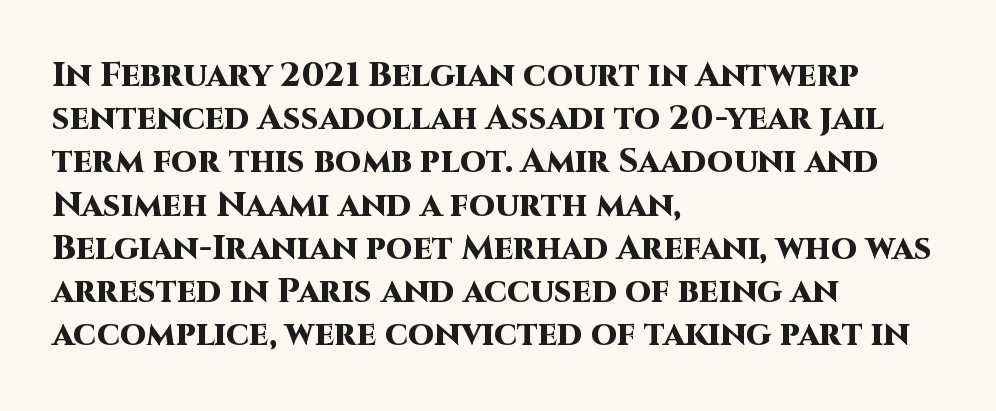
Q: Is the text bold? A: Yes.
Q: Is the text italic (slanted)? A: No, it is upright.
Q: Is the typeface a serif or a sans-serif typeface? A: Sans-serif.
Q: Is the text underlined? A: No.
Q: How is the paragraph aligned? A: Left-aligned.
Q: Is the spacing between letters normal or unusually wide? A: Normal.
Q: Is the spacing between lines tight, normal or loose? A: Normal.
Q: Width (condensed, normal, or wide)? A: Normal.
Q: Stroke contrast? A: High.
Q: x-height? A: Large.
Q: Monospaced? A: No.
